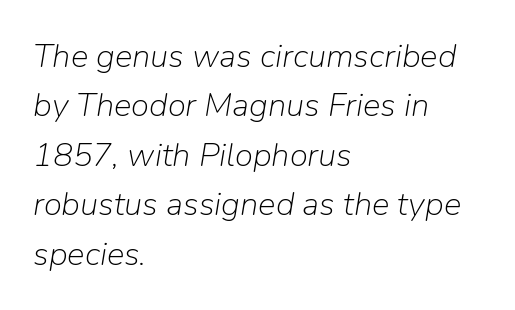
The image shows 33 px light type, italic (leaning right); set left-aligned, normal line spacing (1.5x), normal letter spacing, not underlined; low stroke contrast and a medium x-height.
